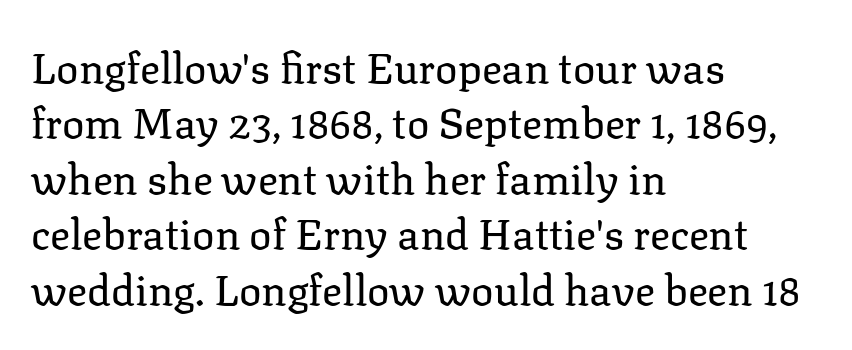
The image shows 42 px regular-weight serif type, upright; set left-aligned, normal line spacing (1.32x), normal letter spacing, not underlined; low stroke contrast and a medium x-height.
